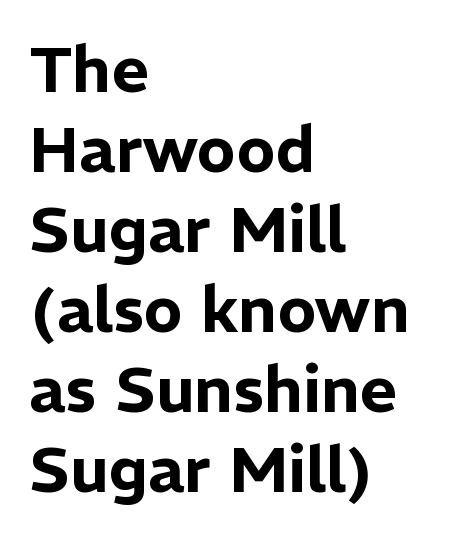
Q: Is the text italic (slanted)? A: No, it is upright.
Q: Is the typeface a serif or a sans-serif typeface? A: Sans-serif.
Q: Is the text underlined? A: No.
Q: How is the paragraph aligned? A: Left-aligned.
Q: Is the spacing between letters normal or unusually wide? A: Normal.
Q: Is the spacing between lines tight, normal or loose? A: Normal.
Q: Width (condensed, normal, or wide)? A: Normal.
Q: Stroke contrast? A: Low.
Q: x-height? A: Medium.
Q: Monospaced? A: No.
